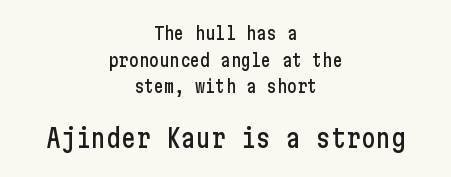
The image shows 25 px text type, upright; set centered, normal line spacing (1.57x), normal letter spacing, not underlined; the second (bottom) block is 1.47x larger.
